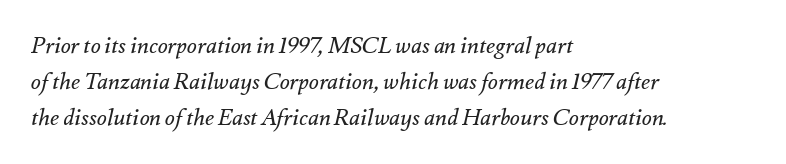
Q: Is the text bold? A: No.
Q: Is the text italic (slanted)? A: Yes, it leans right by about 12 degrees.
Q: Is the text underlined? A: No.
Q: How is the paragraph aligned? A: Left-aligned.
Q: Is the spacing between letters normal or unusually wide? A: Normal.
Q: Is the spacing between lines tight, normal or loose? A: Normal.
